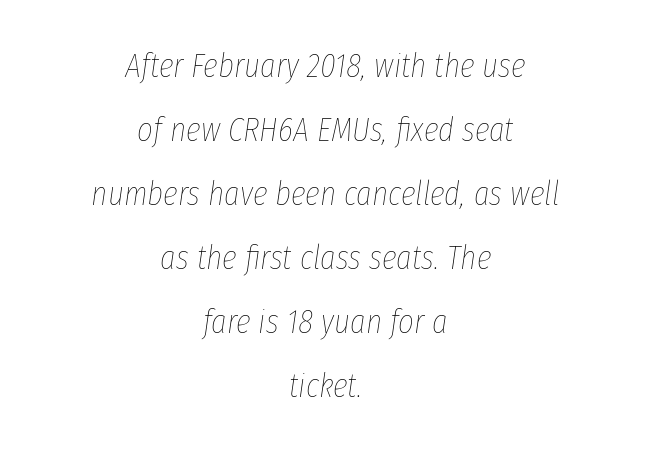
Q: Is the text bold? A: No.
Q: Is the text italic (slanted)? A: Yes, it leans right by about 8 degrees.
Q: Is the text underlined? A: No.
Q: How is the paragraph aligned? A: Centered.
Q: Is the spacing between letters normal or unusually wide? A: Normal.
Q: Width (condensed, normal, or wide)? A: Condensed.
Q: Stroke contrast? A: Low.
Q: x-height? A: Medium.
Q: Monospaced? A: No.
